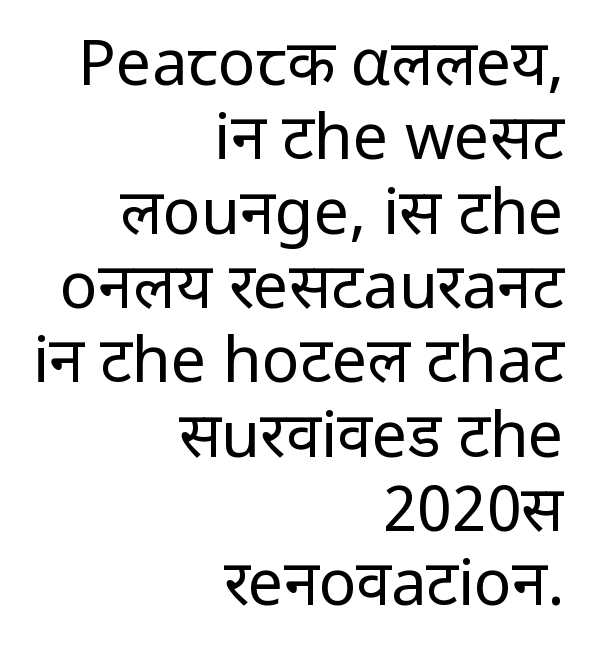
The image shows 63 px regular-weight sans-serif type, upright; set right-aligned, line spacing 1.18x, normal letter spacing, not underlined; low stroke contrast and a medium x-height.
